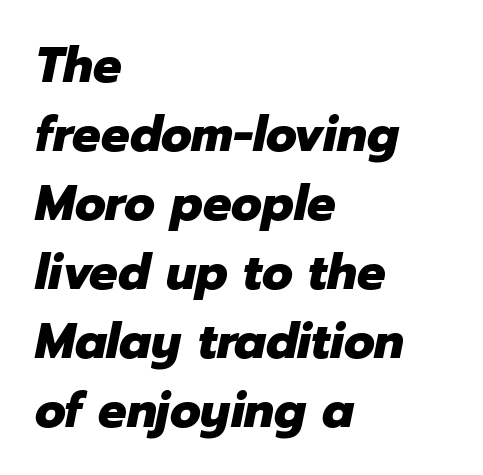
{"italic": "yes", "lean": "right", "slant_degrees": 12, "bold": "yes", "weight": "heavy", "width": "normal", "stroke_contrast": "low", "x_height": "medium", "monospaced": "no", "underline": "no", "align": "left", "line_spacing": "normal", "line_spacing_ratio": 1.38, "letter_spacing": "normal", "letter_spacing_em": 0.0, "glyph_px": 50}
